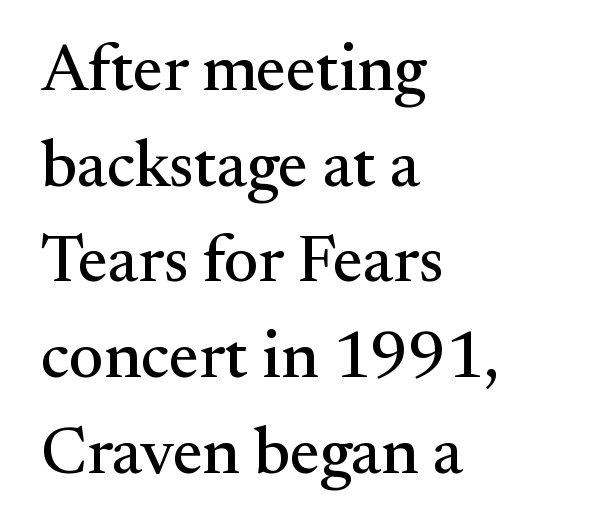
The passage shown has conventional tracking throughout. Lines of text with bare space underneath. The letters advance in unequal steps, a hallmark of proportional type. Line spacing here is normal. This is the regular roman posture of the typeface. Casual observation: everything's shoved over to the left.
